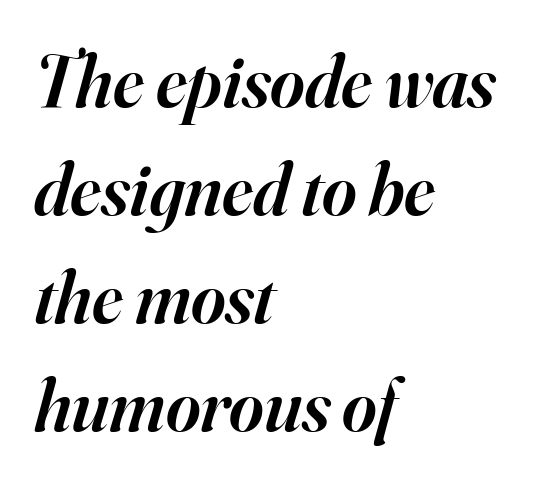
{"serif": "yes", "italic": "yes", "lean": "right", "slant_degrees": 16, "bold": "semi", "weight": "semibold", "width": "normal", "stroke_contrast": "high", "x_height": "small", "monospaced": "no", "underline": "no", "align": "left", "line_spacing": "normal", "line_spacing_ratio": 1.46, "letter_spacing": "normal", "letter_spacing_em": 0.0, "glyph_px": 74}
